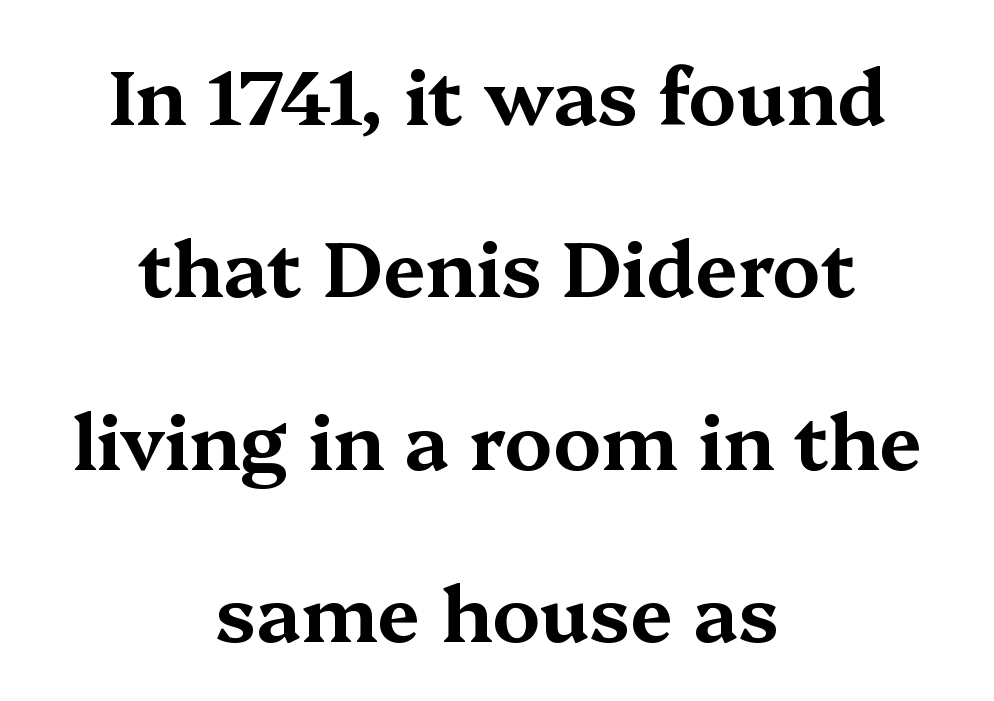
{"serif": "yes", "italic": "no", "width": "wide", "stroke_contrast": "medium", "x_height": "medium", "monospaced": "no", "underline": "no", "align": "center", "line_spacing": "loose", "line_spacing_ratio": 2.24, "letter_spacing": "normal", "letter_spacing_em": 0.0, "glyph_px": 77}
